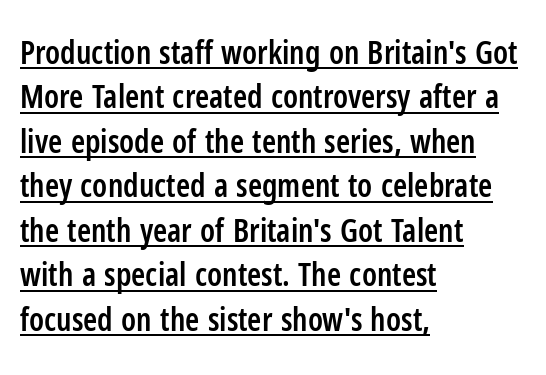
{"serif": "no", "italic": "no", "bold": "semi", "weight": "semibold", "width": "condensed", "stroke_contrast": "low", "x_height": "medium", "monospaced": "no", "underline": "yes", "align": "left", "line_spacing": "normal", "line_spacing_ratio": 1.39, "letter_spacing": "normal", "letter_spacing_em": 0.0, "glyph_px": 32}
